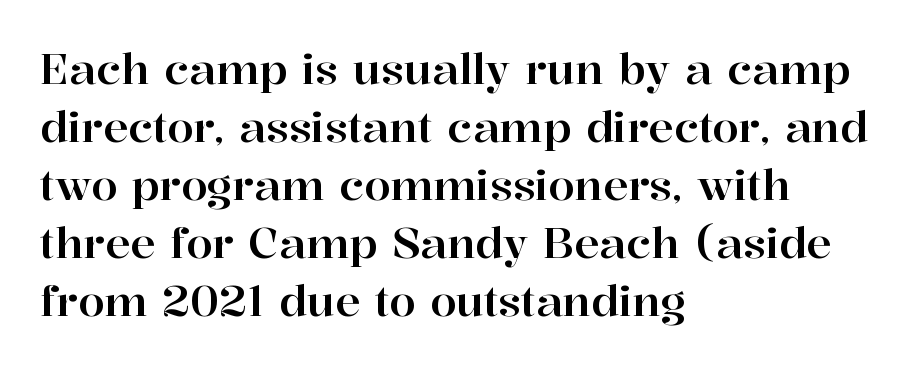
The image shows 42 px serif type, upright; set left-aligned, normal line spacing (1.38x), normal letter spacing, not underlined; high stroke contrast and a medium x-height.
